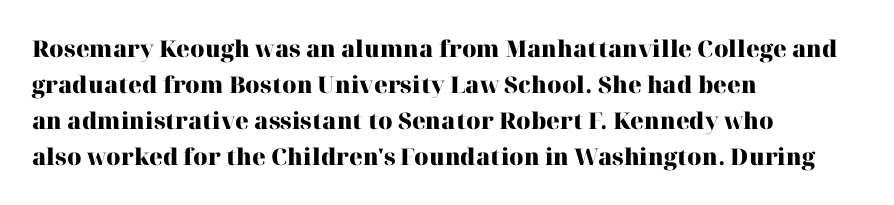
{"italic": "no", "bold": "yes", "underline": "no", "align": "left", "line_spacing": "normal", "line_spacing_ratio": 1.57, "letter_spacing": "normal", "letter_spacing_em": 0.0, "glyph_px": 23}
